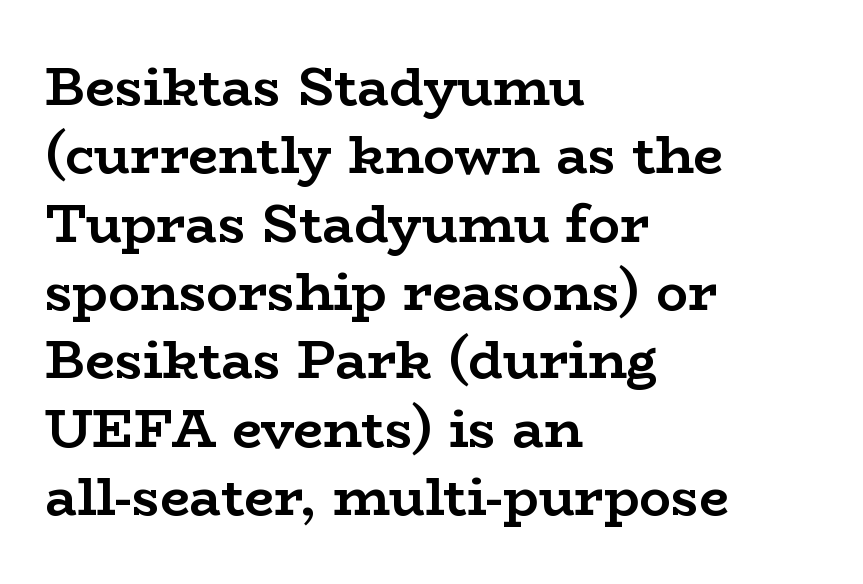
{"serif": "yes", "italic": "no", "bold": "yes", "weight": "semibold", "width": "wide", "stroke_contrast": "low", "x_height": "medium", "monospaced": "no", "underline": "no", "align": "left", "line_spacing": "normal", "line_spacing_ratio": 1.29, "letter_spacing": "normal", "letter_spacing_em": 0.0, "glyph_px": 53}
